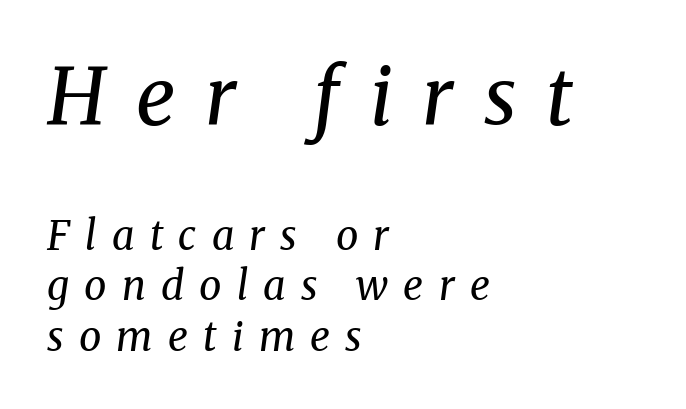
{"serif": "yes", "italic": "yes", "lean": "right", "slant_degrees": 8, "bold": "no", "weight": "regular", "width": "normal", "stroke_contrast": "medium", "x_height": "medium", "monospaced": "no", "underline": "no", "align": "left", "line_spacing": "normal", "line_spacing_ratio": 1.26, "letter_spacing": "wide", "letter_spacing_em": 0.38, "larger_block": "first", "size_ratio": 1.98, "glyph_px": 79}
